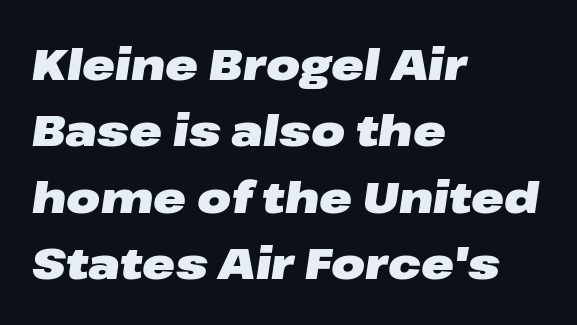
The image shows 44 px heavy, wide type, italic (leaning right); set left-aligned, normal line spacing (1.51x), normal letter spacing, not underlined; low stroke contrast and a medium x-height.
